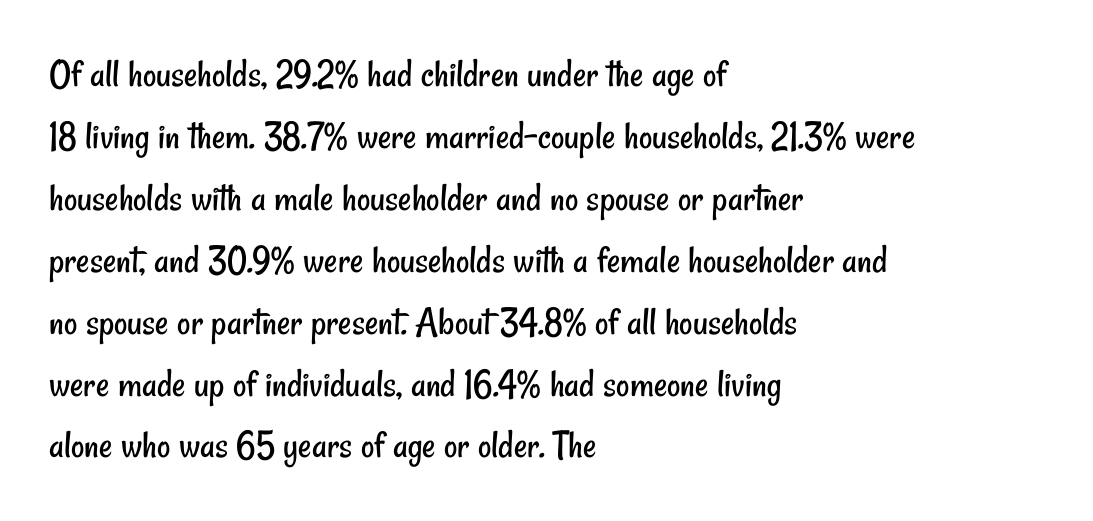
Descenders hang freely into open space. Do the characters align in a grid? No, the font is proportional. Ink coverage per letter is moderate at most. The block of text has a typical density, with ordinary space between rows. The passage shown has conventional tracking throughout. A typesetter would label this face a sans.
